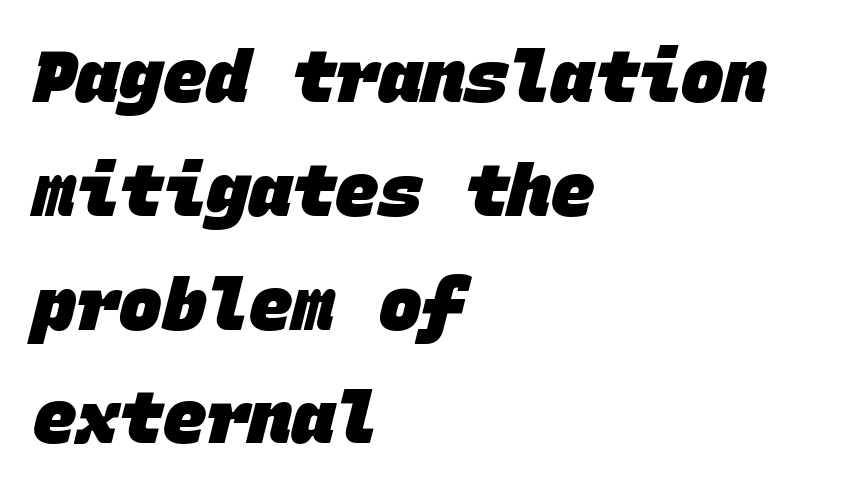
{"serif": "no", "bold": "yes", "weight": "heavy", "width": "normal", "stroke_contrast": "low", "x_height": "large", "monospaced": "yes", "underline": "no", "align": "left", "line_spacing": "normal", "line_spacing_ratio": 1.58, "letter_spacing": "normal", "letter_spacing_em": 0.0, "glyph_px": 72}
